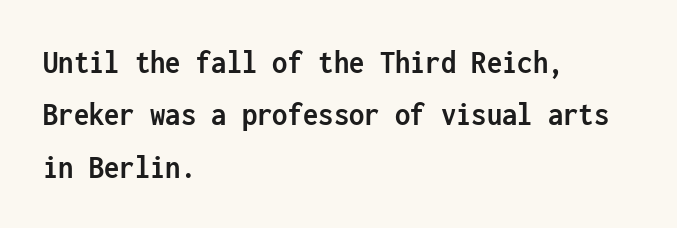
Q: Is the text bold? A: Yes.
Q: Is the text italic (slanted)? A: No, it is upright.
Q: Is the typeface a serif or a sans-serif typeface? A: Sans-serif.
Q: Is the text underlined? A: No.
Q: How is the paragraph aligned? A: Left-aligned.
Q: Is the spacing between letters normal or unusually wide? A: Normal.
Q: Is the spacing between lines tight, normal or loose? A: Normal.
Q: Width (condensed, normal, or wide)? A: Condensed.
Q: Stroke contrast? A: Low.
Q: x-height? A: Medium.
Q: Monospaced? A: Yes.
